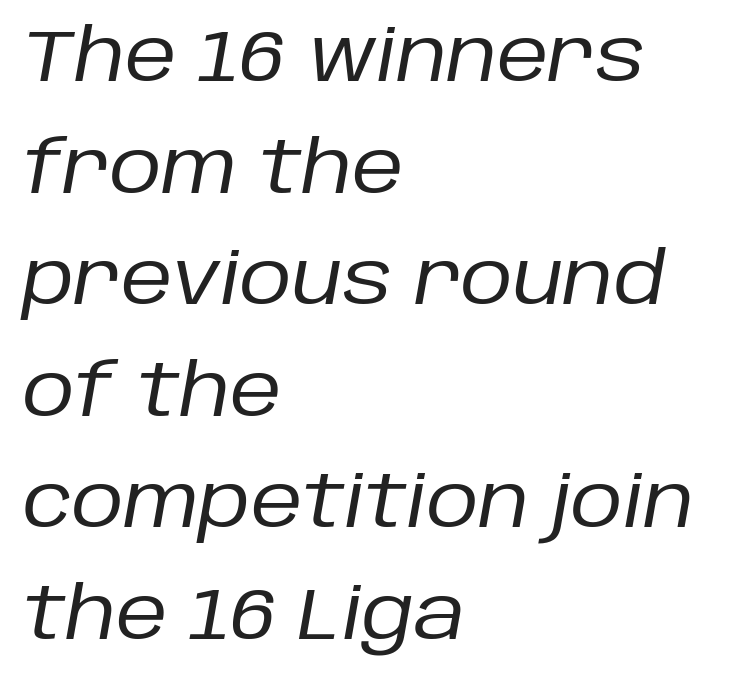
Characters follow at the spacing the type designer built in. No extra ink here — the face is not bold. The whole block is typeset with a tilt. Teacher's note: observe the even left margin — that is flush-left alignment. What's the leading like? Ordinary, nothing unusual. The words here are not underlined.
